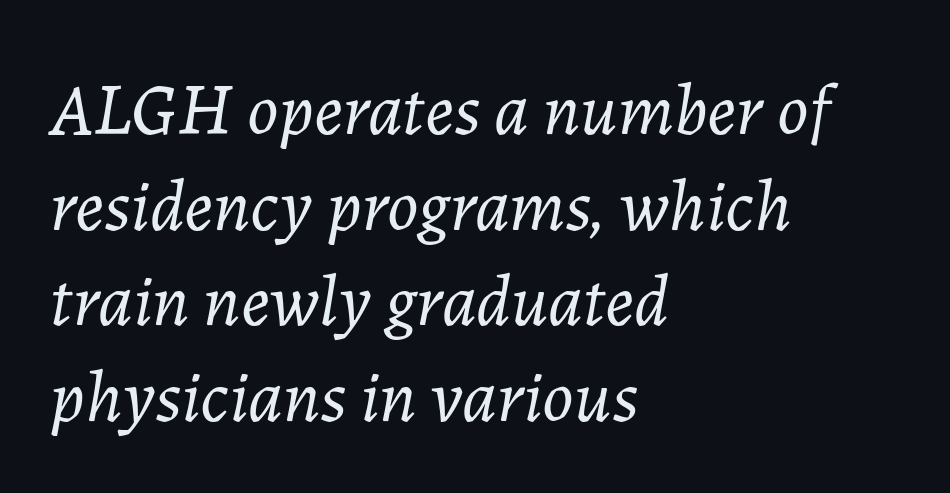
{"italic": "yes", "lean": "right", "slant_degrees": 7, "bold": "no", "weight": "light", "width": "normal", "stroke_contrast": "low", "x_height": "medium", "monospaced": "no", "underline": "no", "align": "left", "line_spacing": "normal", "line_spacing_ratio": 1.31, "letter_spacing": "normal", "letter_spacing_em": 0.0, "glyph_px": 73}
